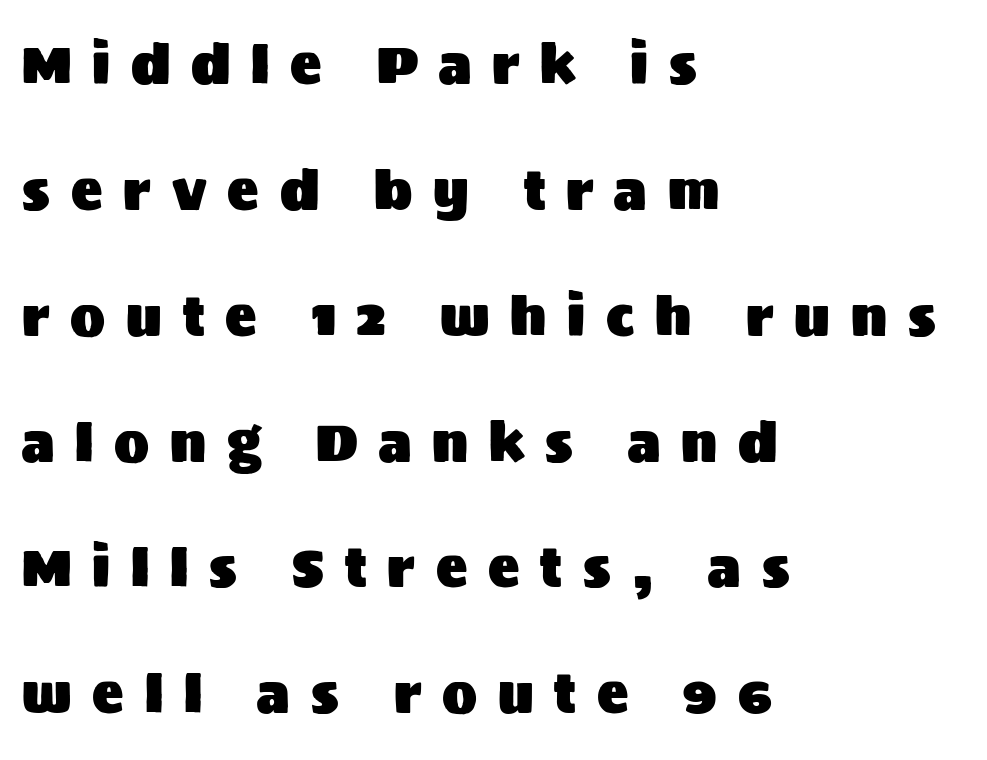
{"serif": "no", "italic": "no", "width": "normal", "stroke_contrast": "medium", "x_height": "large", "monospaced": "no", "underline": "no", "align": "left", "line_spacing": "loose", "line_spacing_ratio": 2.42, "letter_spacing": "wide", "letter_spacing_em": 0.4, "glyph_px": 52}
